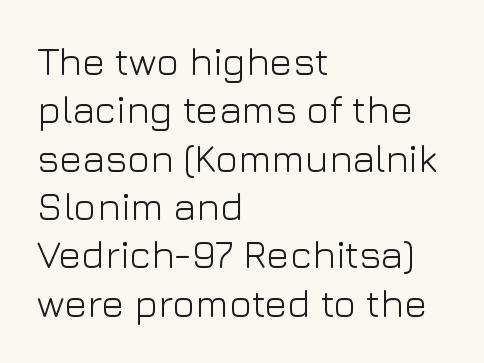
The image shows 39 px light sans-serif type, upright; set left-aligned, line spacing 1.24x, normal letter spacing, not underlined; low stroke contrast and a medium x-height.
